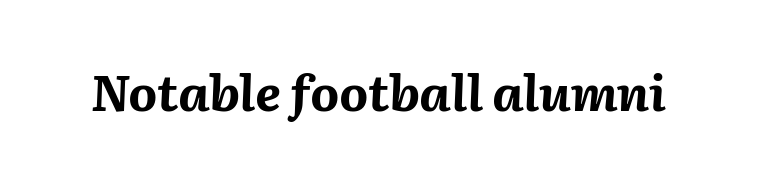
The letters sit at their default tracking, neither squeezed nor spread. The face used here is proportionally spaced, like ordinary book or web type. The gap between lines stays unmarked. Emphasis-style slanted type is in use.
